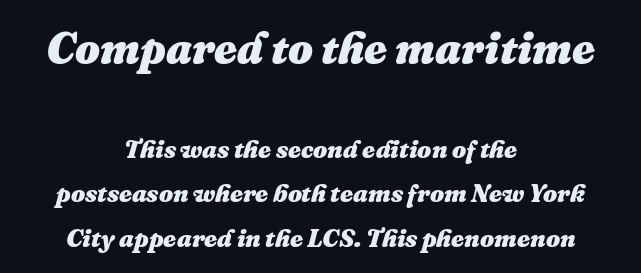
The image shows 44 px heavy type, italic (leaning right); set centered, line spacing 1.78x, normal letter spacing, not underlined; the first (top) block is 1.76x larger; medium stroke contrast and a medium x-height.
